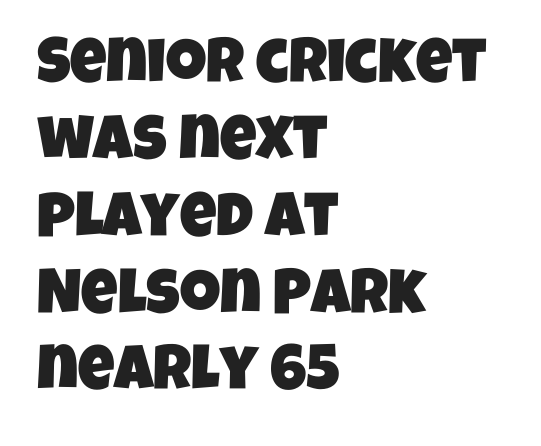
The image shows 63 px condensed sans-serif type; set left-aligned, line spacing 1.22x, normal letter spacing, not underlined; low stroke contrast and a large x-height.
